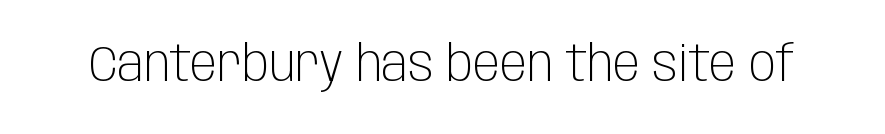
The image shows 50 px light, condensed sans-serif type, upright; set normal letter spacing, not underlined; low stroke contrast and a large x-height.
